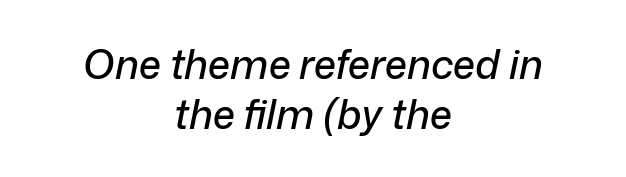
The text block is weighted toward neither margin, spreading evenly from the middle. Proportional: the letters do not fall into vertical columns. Glyph-to-glyph distance matches everyday printed text. The specimen reads as italic at a glance. Underline: absent.
